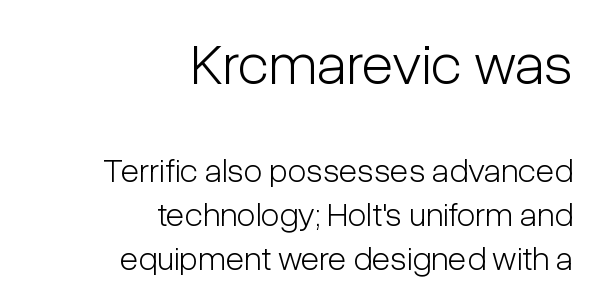
The string is rendered with underlining switched off. Is the block centered? No — it sits flush against the right margin. Vertical stems look standard width or narrower in stroke. A typesetter would label this face a sans. Typesetter's note — upper block bumped up in size, lower block left smaller.
